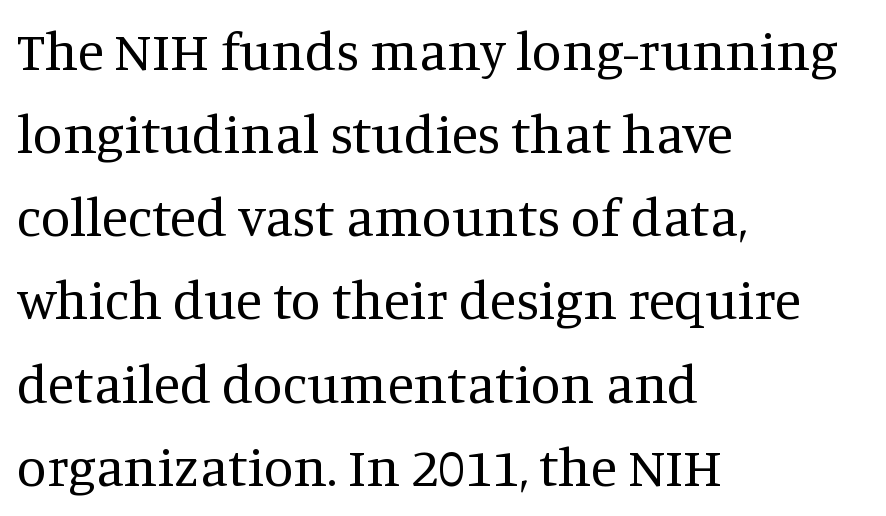
{"serif": "yes", "italic": "no", "bold": "no", "weight": "regular", "width": "normal", "stroke_contrast": "medium", "x_height": "large", "monospaced": "no", "underline": "no", "align": "left", "line_spacing": "normal", "line_spacing_ratio": 1.54, "letter_spacing": "normal", "letter_spacing_em": 0.0, "glyph_px": 54}
